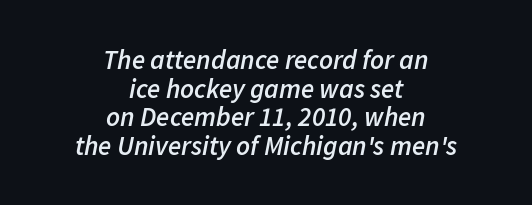
Q: Is the text bold? A: Semi-bold.
Q: Is the text italic (slanted)? A: Yes, it leans right by about 11 degrees.
Q: Is the text underlined? A: No.
Q: How is the paragraph aligned? A: Centered.
Q: Is the spacing between letters normal or unusually wide? A: Normal.
Q: Is the spacing between lines tight, normal or loose? A: Tight.
